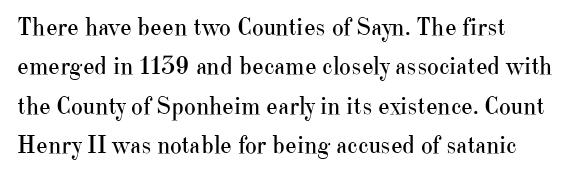
{"italic": "no", "bold": "no", "underline": "no", "line_spacing": "normal", "line_spacing_ratio": 1.58, "letter_spacing": "normal", "letter_spacing_em": 0.0, "glyph_px": 25}
